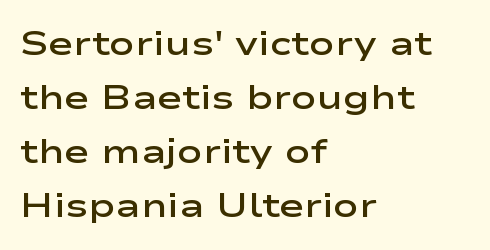
Lines of text with bare space underneath. The rendering uses a moderate line-height, typical for paragraphs. Notice how the passage keeps a crisp vertical edge on the left only. Regarding serifs, this sample does without them. Set as a demibold, roughly 600 on the weight scale.
